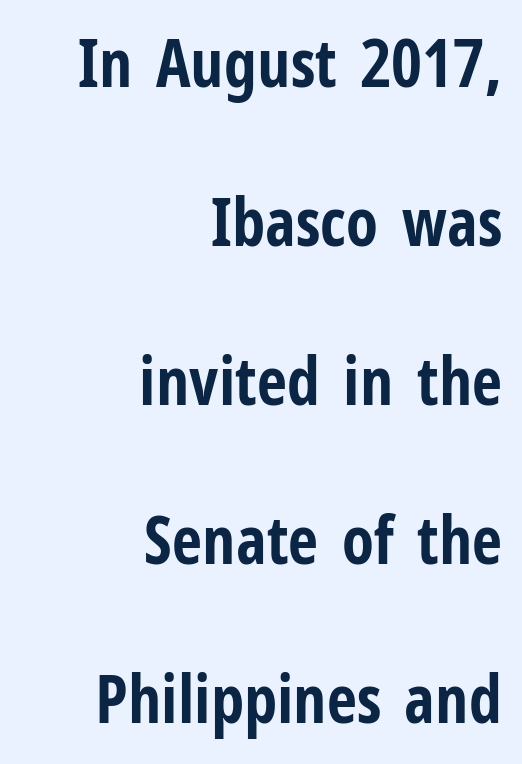
Q: Is the text bold? A: Yes.
Q: Is the text italic (slanted)? A: No, it is upright.
Q: Is the typeface a serif or a sans-serif typeface? A: Sans-serif.
Q: Is the text underlined? A: No.
Q: How is the paragraph aligned? A: Right-aligned.
Q: Is the spacing between letters normal or unusually wide? A: Normal.
Q: Is the spacing between lines tight, normal or loose? A: Loose.
Q: Width (condensed, normal, or wide)? A: Condensed.
Q: Stroke contrast? A: Low.
Q: x-height? A: Medium.
Q: Monospaced? A: No.
